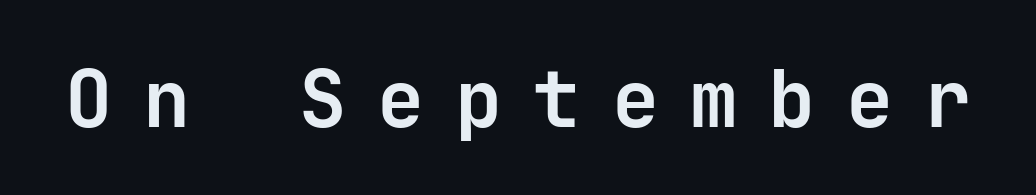
{"serif": "no", "italic": "no", "bold": "yes", "weight": "semibold", "width": "normal", "stroke_contrast": "low", "x_height": "medium", "underline": "no", "letter_spacing": "wide", "letter_spacing_em": 0.39, "glyph_px": 79}
